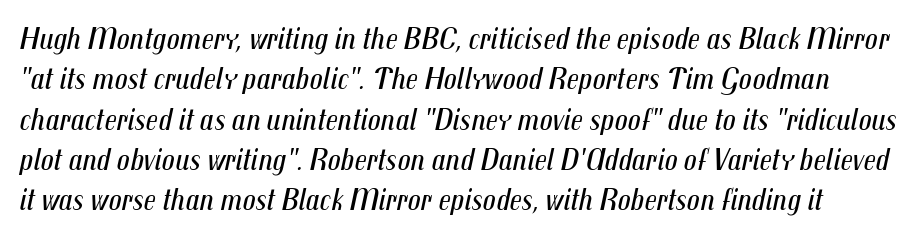
Q: Is the text bold? A: No.
Q: Is the text italic (slanted)? A: Yes, it leans right by about 12 degrees.
Q: Is the text underlined? A: No.
Q: Is the spacing between letters normal or unusually wide? A: Normal.
Q: Is the spacing between lines tight, normal or loose? A: Normal.
Q: Width (condensed, normal, or wide)? A: Condensed.
Q: Stroke contrast? A: Medium.
Q: x-height? A: Medium.
Q: Monospaced? A: No.
